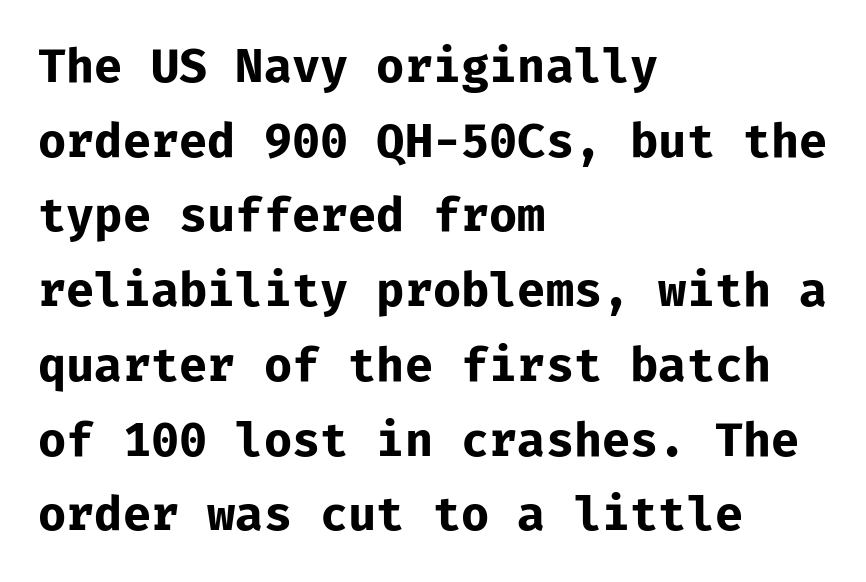
Normally led — the rows are evenly, conventionally spaced. Serif or sans? Sans — the stroke terminals are bare. The lines in this sample share a left origin and differ only in where they stop. These lines are rendered in a fixed-pitch font.
